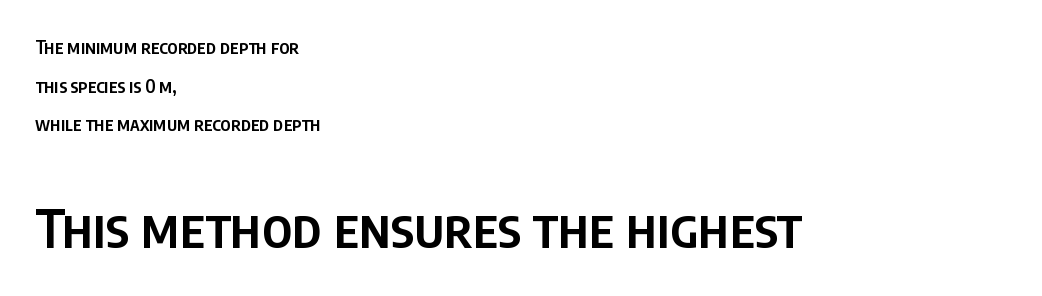
Q: Is the text bold? A: Semi-bold.
Q: Is the text italic (slanted)? A: No, it is upright.
Q: Is the typeface a serif or a sans-serif typeface? A: Sans-serif.
Q: Is the text underlined? A: No.
Q: How is the paragraph aligned? A: Left-aligned.
Q: Is the spacing between letters normal or unusually wide? A: Normal.
Q: Is the spacing between lines tight, normal or loose? A: Loose.
Q: Which block of text is set in a larger size, the first (top) or the second (bottom)? A: The second (bottom) one.
Q: Width (condensed, normal, or wide)? A: Condensed.
Q: Stroke contrast? A: Low.
Q: x-height? A: Large.
Q: Monospaced? A: No.
